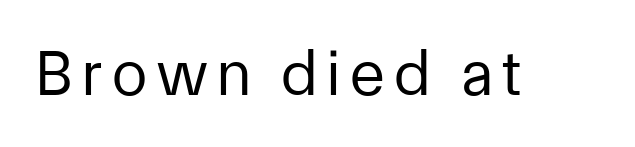
{"serif": "no", "italic": "no", "bold": "no", "weight": "regular", "width": "normal", "stroke_contrast": "low", "x_height": "medium", "monospaced": "no", "underline": "no", "glyph_px": 64}
